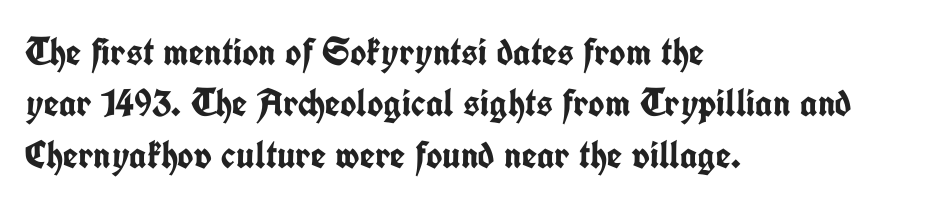
The image shows 39 px semibold, condensed sans-serif type, upright; set left-aligned, normal line spacing (1.32x), normal letter spacing, not underlined; low stroke contrast and a medium x-height.
